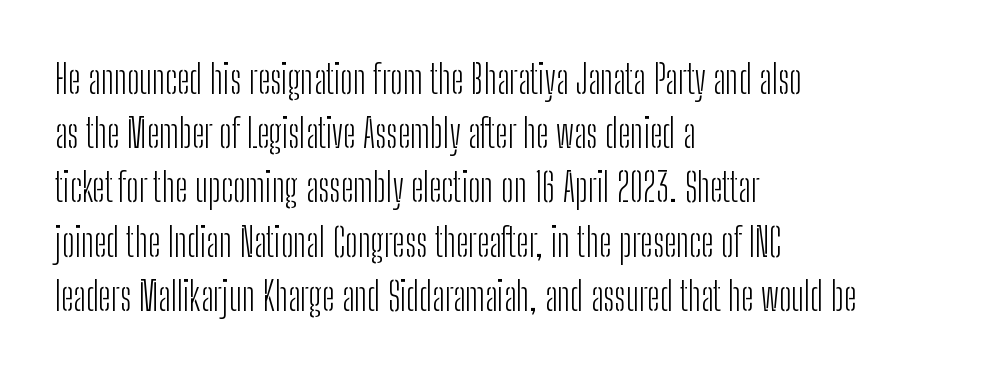
{"serif": "no", "italic": "no", "bold": "no", "weight": "light", "width": "condensed", "stroke_contrast": "low", "x_height": "medium", "monospaced": "no", "underline": "no", "align": "left", "line_spacing": "normal", "line_spacing_ratio": 1.39, "letter_spacing": "normal", "letter_spacing_em": 0.0, "glyph_px": 39}
